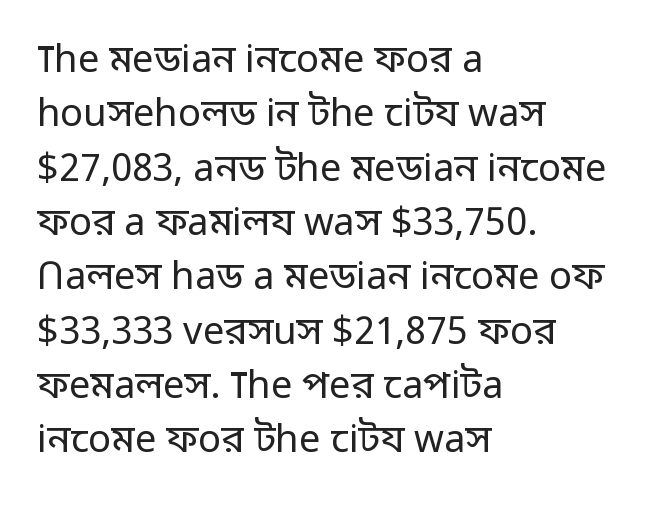
{"serif": "no", "italic": "no", "bold": "no", "weight": "regular", "width": "normal", "stroke_contrast": "low", "x_height": "medium", "monospaced": "no", "underline": "no", "align": "left", "line_spacing": "normal", "line_spacing_ratio": 1.43, "letter_spacing": "normal", "letter_spacing_em": 0.0, "glyph_px": 38}
